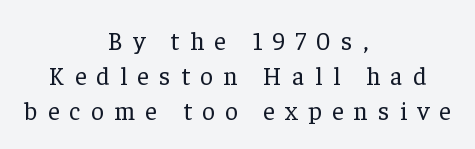
Q: Is the text bold? A: No.
Q: Is the text italic (slanted)? A: No, it is upright.
Q: Is the text underlined? A: No.
Q: How is the paragraph aligned? A: Centered.
Q: Is the spacing between letters normal or unusually wide? A: Unusually wide.
Q: Is the spacing between lines tight, normal or loose? A: Normal.
